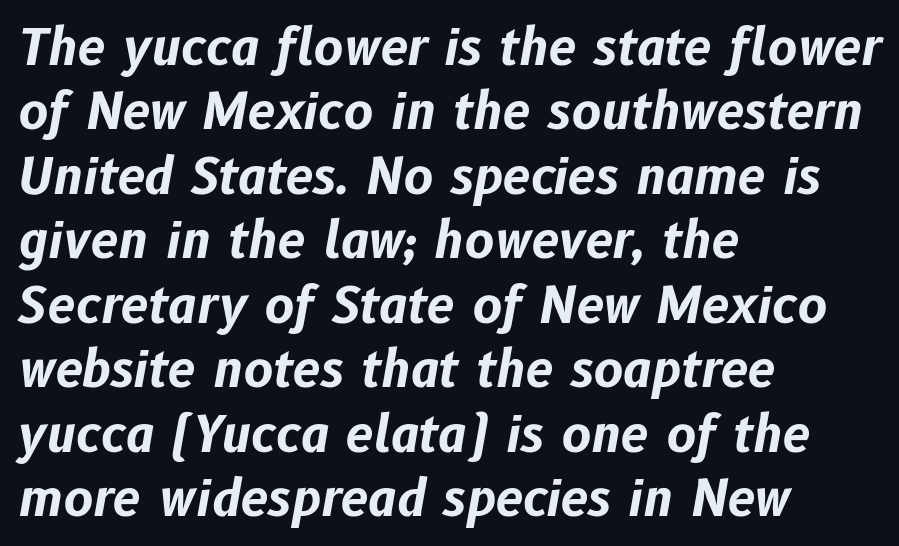
The passage shown stacks its lines at a standard gap. The line texture is even and compact thanks to regular tracking. Is this a fixed-width face? No — the glyphs have proportional, varying widths. Slant detected: the letters are inclined. Honestly, there is no underline to notice here at all.
